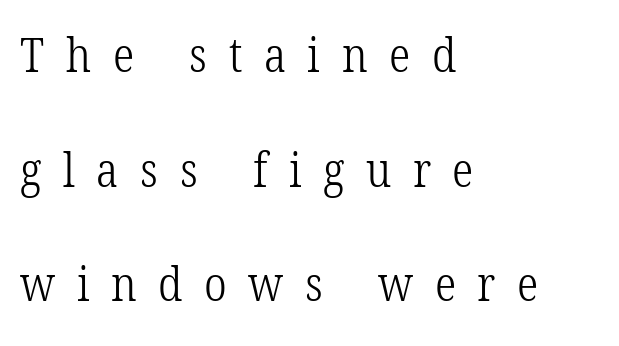
Q: Is the text bold? A: No.
Q: Is the typeface a serif or a sans-serif typeface? A: Serif.
Q: Is the text underlined? A: No.
Q: How is the paragraph aligned? A: Left-aligned.
Q: Is the spacing between letters normal or unusually wide? A: Unusually wide.
Q: Is the spacing between lines tight, normal or loose? A: Loose.
Q: Width (condensed, normal, or wide)? A: Condensed.
Q: Stroke contrast? A: Low.
Q: x-height? A: Medium.
Q: Monospaced? A: No.
